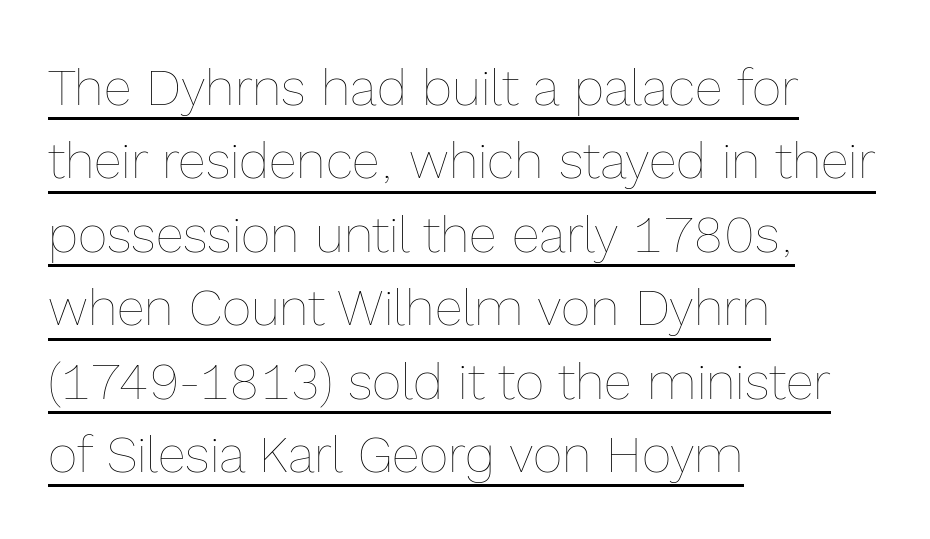
Nope, not italic — everything's standing straight. Think of a printed novel: that variable character pitch is what you see here. A classic flush-left, rag-right setting is used for this passage. Notice how a bar underscores the lettering throughout. These lines keep a tight, regular rhythm from letter to letter.
